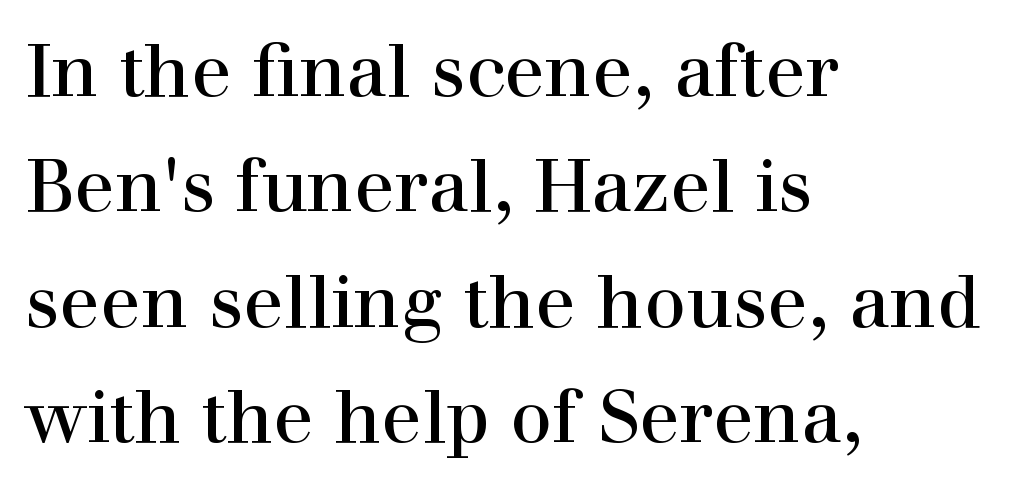
The image shows 74 px regular-weight serif type, upright; set left-aligned, normal line spacing (1.56x), normal letter spacing, not underlined; high stroke contrast and a medium x-height.
